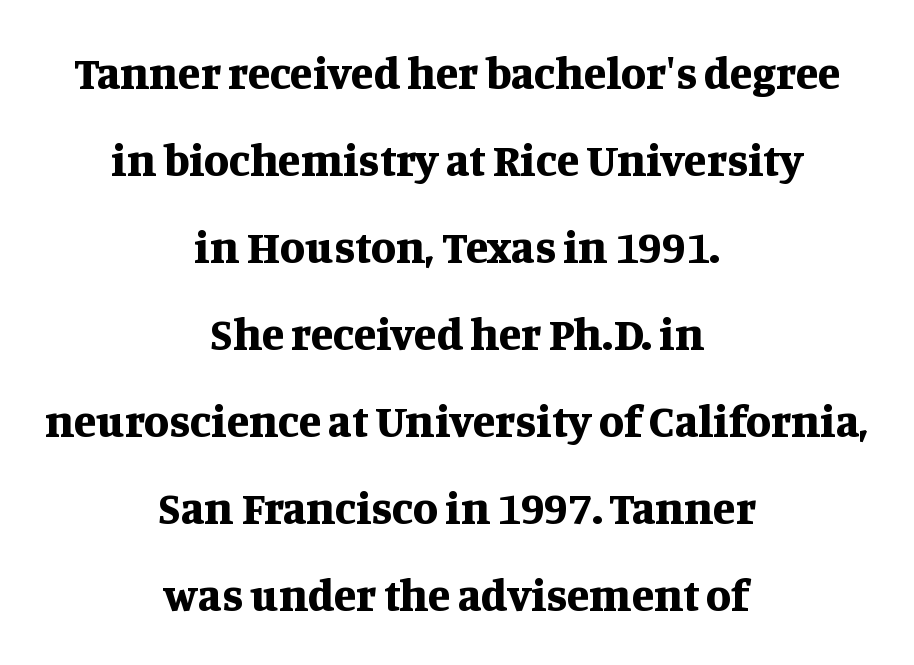
{"serif": "yes", "italic": "no", "bold": "yes", "weight": "bold", "width": "normal", "stroke_contrast": "medium", "x_height": "large", "monospaced": "no", "underline": "no", "align": "center", "line_spacing_ratio": 1.89, "letter_spacing": "normal", "letter_spacing_em": 0.0, "glyph_px": 46}
